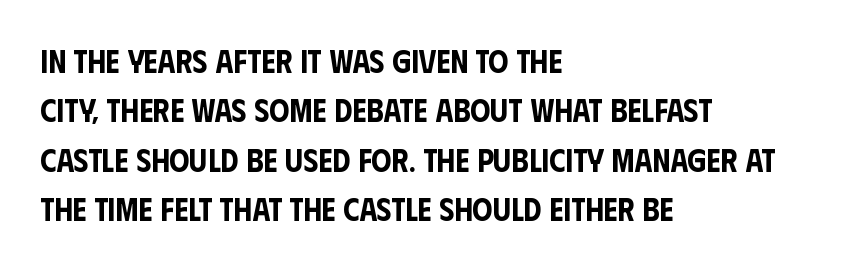
{"serif": "no", "italic": "no", "width": "condensed", "stroke_contrast": "low", "x_height": "large", "monospaced": "no", "underline": "no", "align": "left", "line_spacing": "normal", "line_spacing_ratio": 1.54, "letter_spacing": "normal", "letter_spacing_em": 0.0, "glyph_px": 32}
